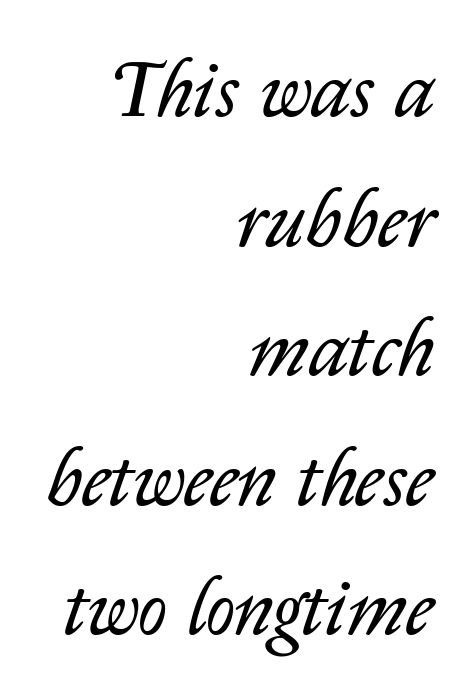
{"italic": "yes", "lean": "right", "slant_degrees": 14, "bold": "no", "weight": "regular", "width": "normal", "stroke_contrast": "low", "x_height": "medium", "monospaced": "no", "underline": "no", "align": "right", "line_spacing": "normal", "line_spacing_ratio": 1.62, "letter_spacing": "normal", "letter_spacing_em": 0.0, "glyph_px": 80}
